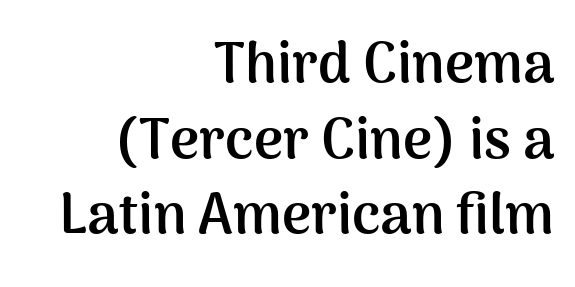
The image shows 56 px semibold sans-serif type, upright; set right-aligned, normal line spacing (1.35x), normal letter spacing, not underlined; medium stroke contrast and a medium x-height.
